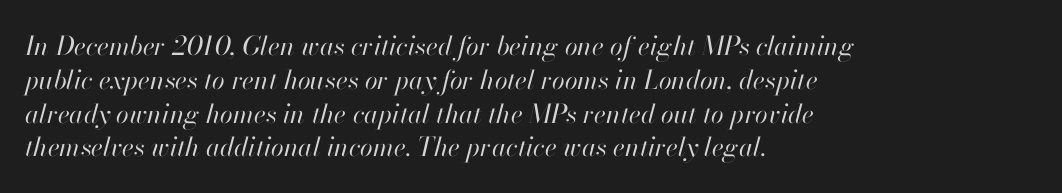
{"italic": "yes", "lean": "right", "slant_degrees": 13, "bold": "no", "underline": "no", "align": "left", "line_spacing": "normal", "line_spacing_ratio": 1.3, "letter_spacing": "normal", "letter_spacing_em": 0.0, "glyph_px": 26}
